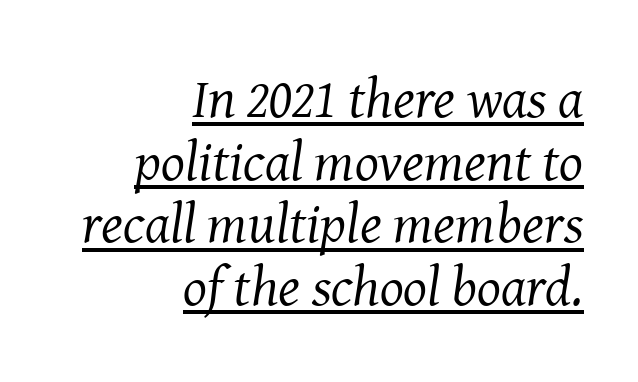
The image shows 56 px regular-weight serif type, italic (leaning right); set right-aligned, tight line spacing (1.12x), normal letter spacing, underlined; medium stroke contrast and a medium x-height.
